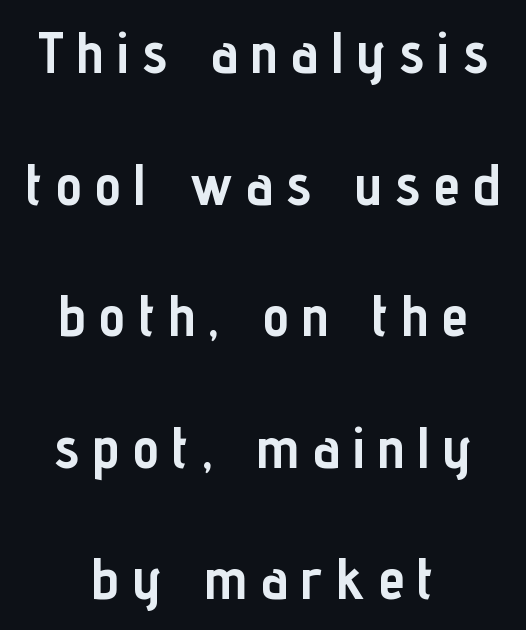
The image shows 59 px semibold, condensed sans-serif type, upright; set centered, loose line spacing (2.23x), unusually wide letter spacing (+0.23 em), not underlined; low stroke contrast and a medium x-height.
